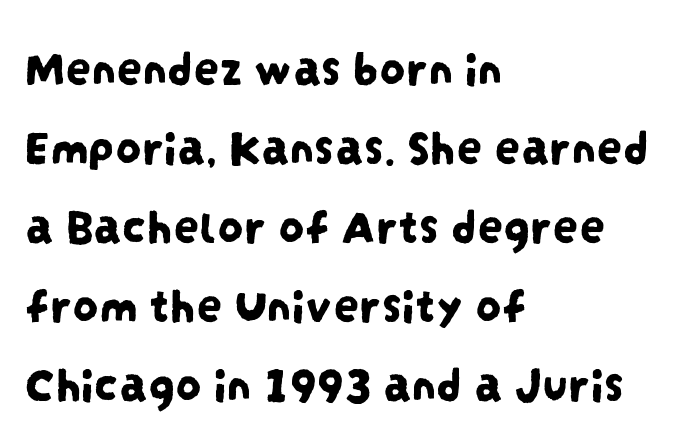
Q: Is the typeface a serif or a sans-serif typeface? A: Sans-serif.
Q: Is the text underlined? A: No.
Q: How is the paragraph aligned? A: Left-aligned.
Q: Is the spacing between letters normal or unusually wide? A: Normal.
Q: Is the spacing between lines tight, normal or loose? A: Normal.
Q: Width (condensed, normal, or wide)? A: Condensed.
Q: Stroke contrast? A: Low.
Q: x-height? A: Large.
Q: Monospaced? A: No.
